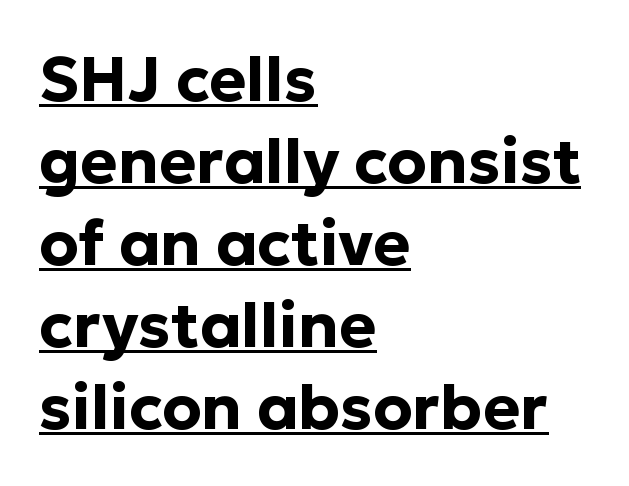
This is the regular roman posture of the typeface. You can see a thin bar hugging the bottom of the glyphs. Look at the tracking — it's just the regular setting, nothing added. Is the type bold? Yes — the strokes are clearly thick and heavy.
